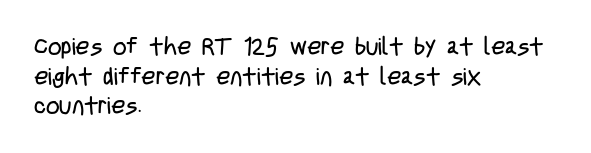
Q: Is the text bold? A: No.
Q: Is the text italic (slanted)? A: No, it is upright.
Q: Is the text underlined? A: No.
Q: How is the paragraph aligned? A: Left-aligned.
Q: Is the spacing between letters normal or unusually wide? A: Normal.
